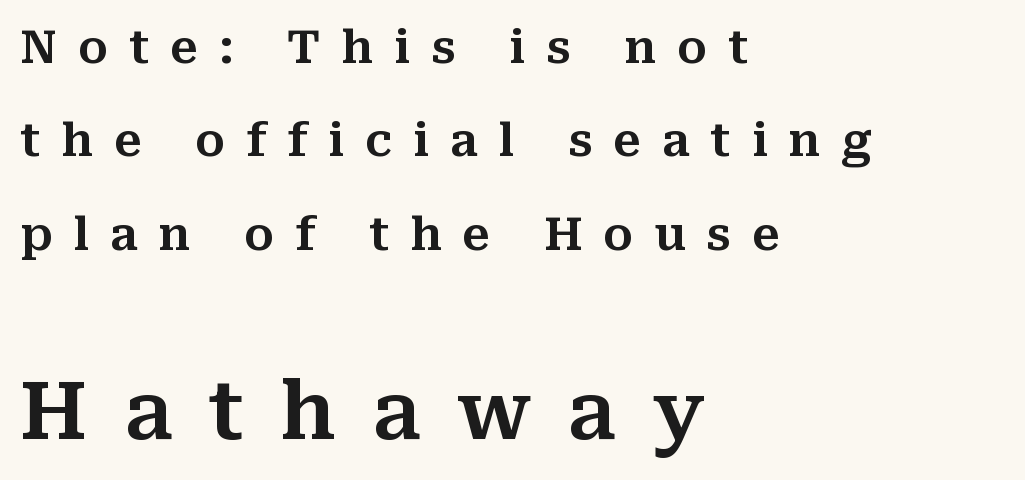
Visually, the bottom section dominates because its glyphs are scaled up. A typesetter would call this proportional, since set widths differ per character. Look at the tracking — it's clearly loosened, letters drifting apart. A typesetter would call this leading open, well beyond the default.
